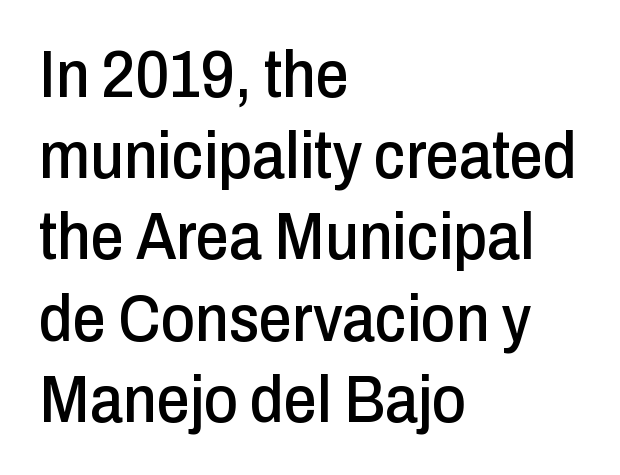
No italicization has been applied; the sample stays upright. Only glyphs here, with clear space below each row. What stands out about the letter spacing? Nothing — it is the standard amount. This sample has the flowing, uneven cadence of proportional lettering. Examine the stroke ends and you'll find no serifs.
